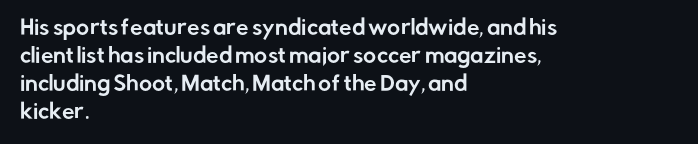
{"italic": "no", "underline": "no", "align": "left", "line_spacing": "normal", "line_spacing_ratio": 1.4, "letter_spacing": "normal", "letter_spacing_em": 0.0, "glyph_px": 20}
